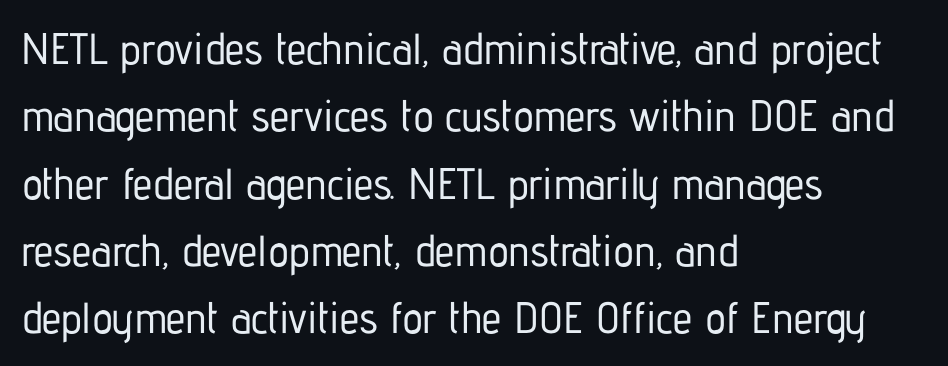
The image shows 44 px condensed sans-serif type, upright; set left-aligned, normal line spacing (1.53x), normal letter spacing, not underlined; low stroke contrast and a medium x-height.
